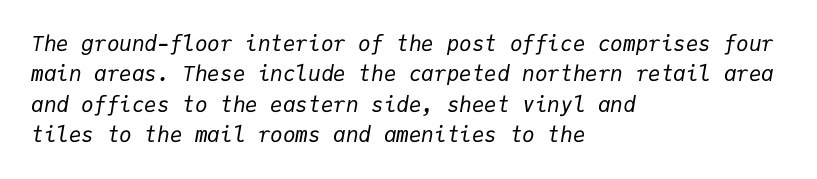
Q: Is the text bold? A: No.
Q: Is the text italic (slanted)? A: Yes, it leans right by about 9 degrees.
Q: Is the text underlined? A: No.
Q: How is the paragraph aligned? A: Left-aligned.
Q: Is the spacing between letters normal or unusually wide? A: Normal.
Q: Is the spacing between lines tight, normal or loose? A: Normal.
